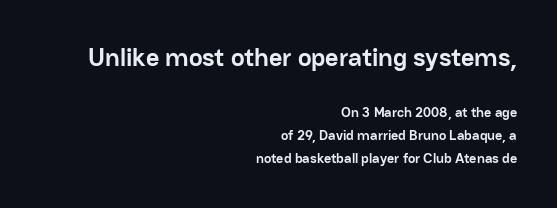
The image shows 26 px bold type, upright; set right-aligned, normal line spacing (1.63x), normal letter spacing, not underlined; the first (top) block is 1.86x larger.
